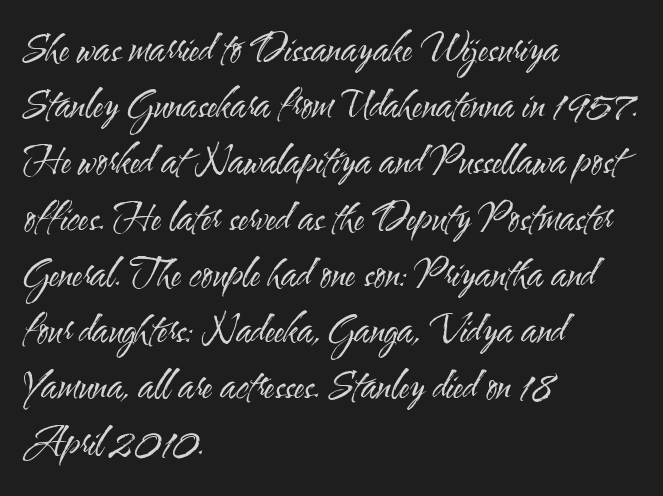
Q: Is the text bold? A: No.
Q: Is the text italic (slanted)? A: Yes.
Q: Is the typeface a serif or a sans-serif typeface? A: Sans-serif.
Q: Is the text underlined? A: No.
Q: How is the paragraph aligned? A: Left-aligned.
Q: Is the spacing between letters normal or unusually wide? A: Normal.
Q: Is the spacing between lines tight, normal or loose? A: Normal.
Q: Width (condensed, normal, or wide)? A: Condensed.
Q: Stroke contrast? A: Medium.
Q: x-height? A: Small.
Q: Monospaced? A: No.
